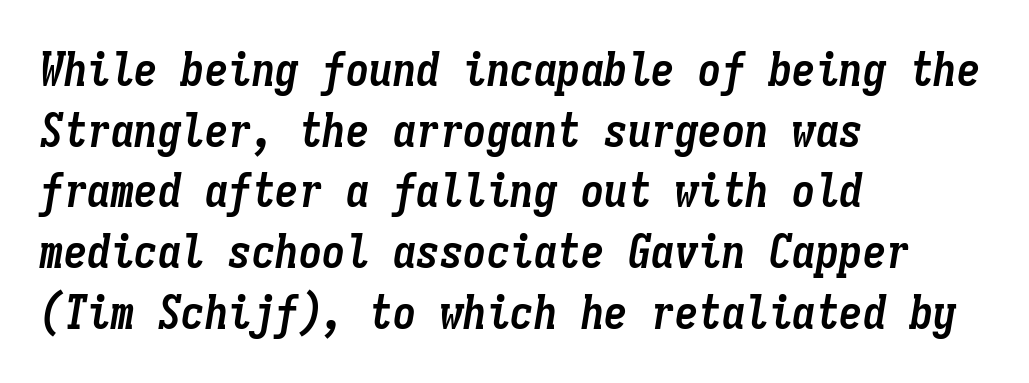
Q: Is the text bold? A: Yes.
Q: Is the text italic (slanted)? A: Yes, it leans right by about 9 degrees.
Q: Is the text underlined? A: No.
Q: How is the paragraph aligned? A: Left-aligned.
Q: Is the spacing between letters normal or unusually wide? A: Normal.
Q: Is the spacing between lines tight, normal or loose? A: Normal.
Q: Width (condensed, normal, or wide)? A: Condensed.
Q: Stroke contrast? A: Low.
Q: x-height? A: Medium.
Q: Monospaced? A: Yes.
